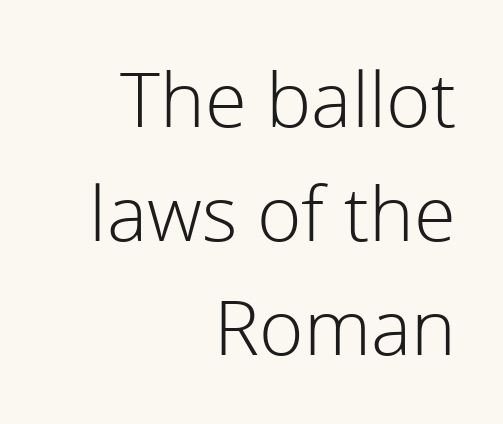
Q: Is the text bold? A: No.
Q: Is the text italic (slanted)? A: No, it is upright.
Q: Is the typeface a serif or a sans-serif typeface? A: Sans-serif.
Q: Is the text underlined? A: No.
Q: How is the paragraph aligned? A: Right-aligned.
Q: Is the spacing between letters normal or unusually wide? A: Normal.
Q: Is the spacing between lines tight, normal or loose? A: Normal.
Q: Width (condensed, normal, or wide)? A: Normal.
Q: Stroke contrast? A: Low.
Q: x-height? A: Medium.
Q: Monospaced? A: No.
